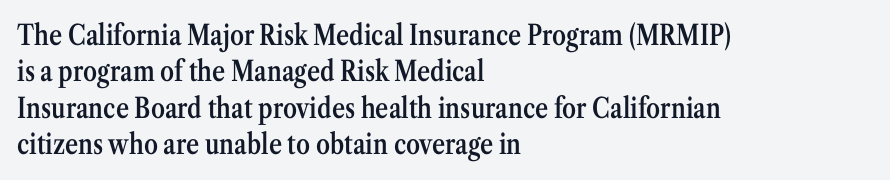
{"serif": "yes", "italic": "no", "bold": "semi", "weight": "semibold", "width": "condensed", "stroke_contrast": "medium", "x_height": "medium", "monospaced": "no", "underline": "no", "align": "left", "line_spacing": "normal", "line_spacing_ratio": 1.3, "letter_spacing": "normal", "letter_spacing_em": 0.0, "glyph_px": 28}
